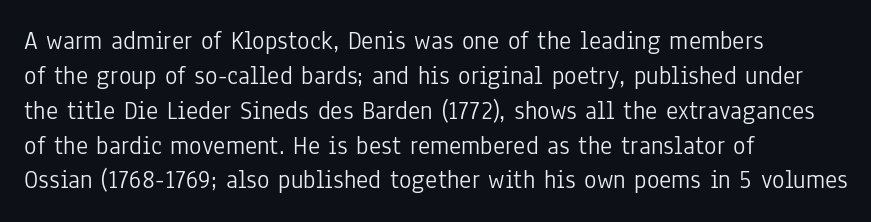
{"italic": "no", "bold": "no", "underline": "no", "align": "left", "line_spacing": "normal", "line_spacing_ratio": 1.34, "letter_spacing": "normal", "letter_spacing_em": 0.0, "glyph_px": 26}
